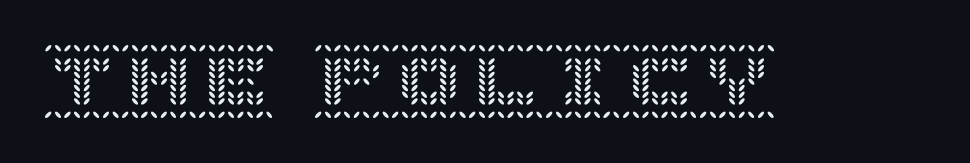
Is the letter spacing exaggerated? No — it looks like the ordinary default. It's the straight-up-and-down kind of type. The baseline area is clear.
